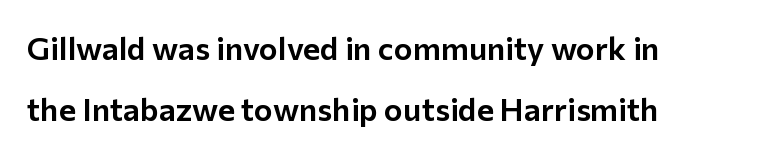
The lettering holds an erect, upright posture throughout. The lines are spread far apart with generous leading. Short note: letters normally spaced. Each letter keeps its own natural width here, so spacing adapts to shape. The gap between lines stays unmarked.
